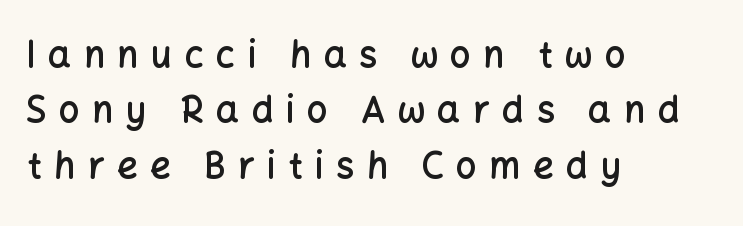
The image shows 36 px semibold sans-serif type, upright; set left-aligned, normal line spacing (1.54x), unusually wide letter spacing (+0.35 em), not underlined; low stroke contrast and a medium x-height.
